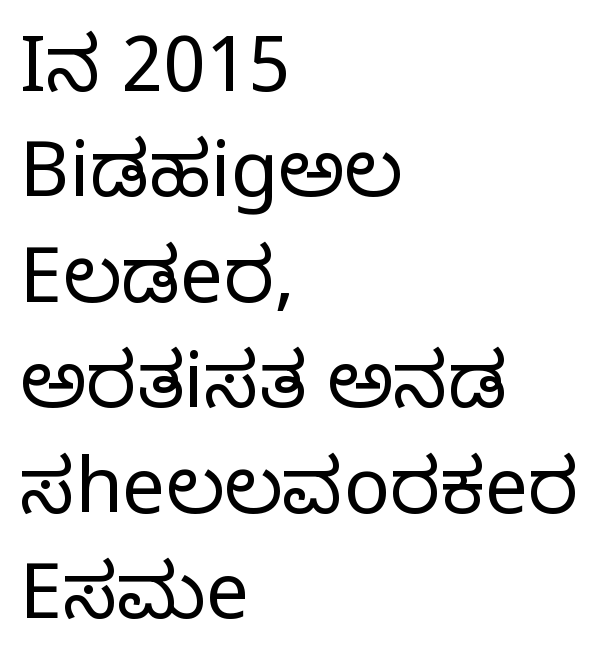
Q: Is the text bold? A: No.
Q: Is the text italic (slanted)? A: No, it is upright.
Q: Is the typeface a serif or a sans-serif typeface? A: Serif.
Q: Is the text underlined? A: No.
Q: How is the paragraph aligned? A: Left-aligned.
Q: Is the spacing between letters normal or unusually wide? A: Normal.
Q: Is the spacing between lines tight, normal or loose? A: Normal.
Q: Width (condensed, normal, or wide)? A: Normal.
Q: Stroke contrast? A: Low.
Q: x-height? A: Large.
Q: Monospaced? A: No.
